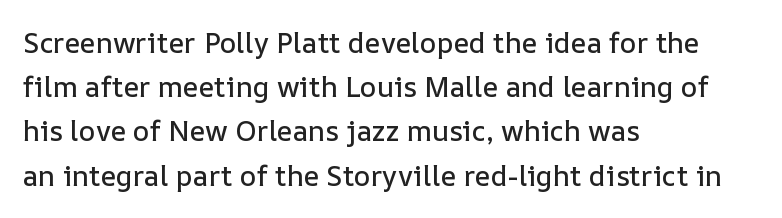
The ragged edge is on the right, which tells us the setting is flush left. This rendering leaves character spacing at its baseline value. Each letter keeps its own natural width here, so spacing adapts to shape. The lettering holds an erect, upright posture throughout. Honestly, the row spacing looks completely unremarkable.
